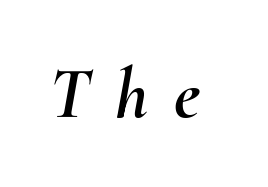
The image shows 73 px text type, italic (leaning right); set unusually wide letter spacing (+0.35 em), not underlined; medium stroke contrast and a small x-height.
